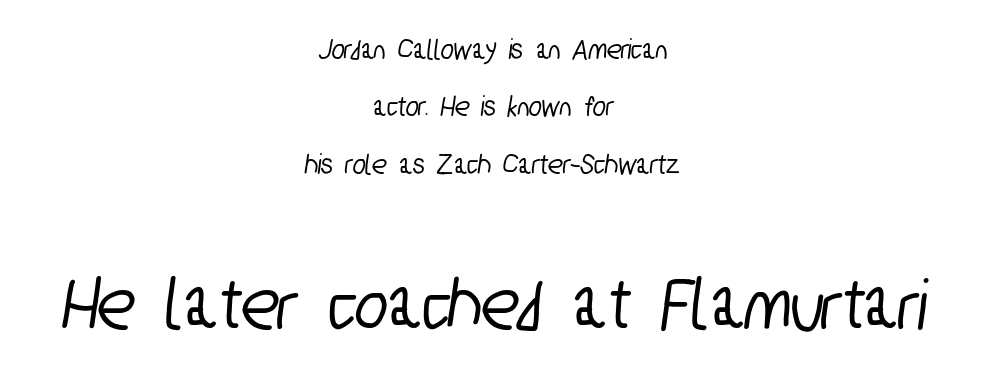
The characters display no serif detailing; their extremities are plain. Bigger letters appear in the bottom chunk; the top chunk is reduced. The baseline area is clear. Caption: multi-line text, centered on the measure. Summary of vertical rhythm: relaxed, with wide interline spacing.
